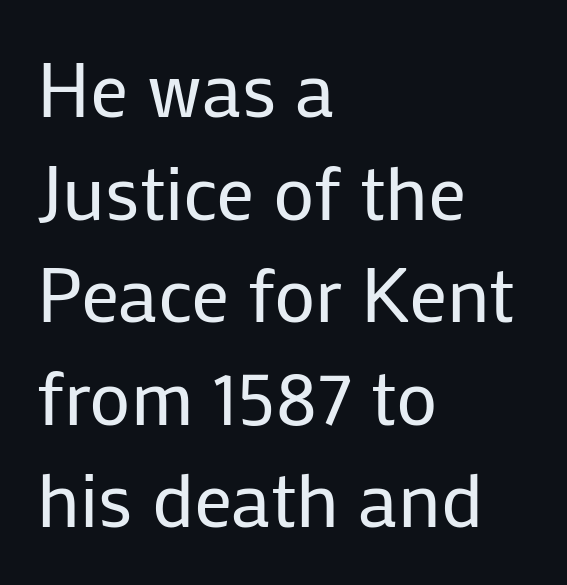
The type is set solid horizontally, with unmodified tracking. Compared with a centered layout, this one pins lines to the left instead. Each letter's strokes conclude bluntly, with no projecting serifs. Stroke mass is kept to a normal reading level or below. Quick note: not italic, upright.
